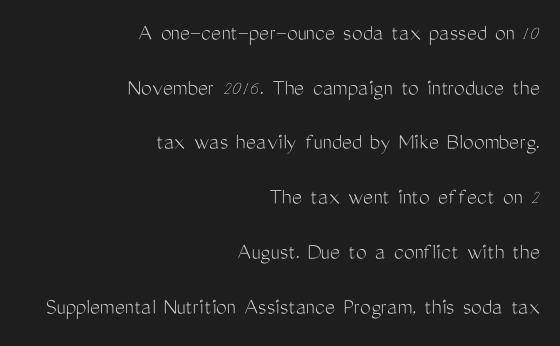
Q: Is the text bold? A: No.
Q: Is the text italic (slanted)? A: No, it is upright.
Q: Is the text underlined? A: No.
Q: How is the paragraph aligned? A: Right-aligned.
Q: Is the spacing between letters normal or unusually wide? A: Normal.
Q: Is the spacing between lines tight, normal or loose? A: Loose.
